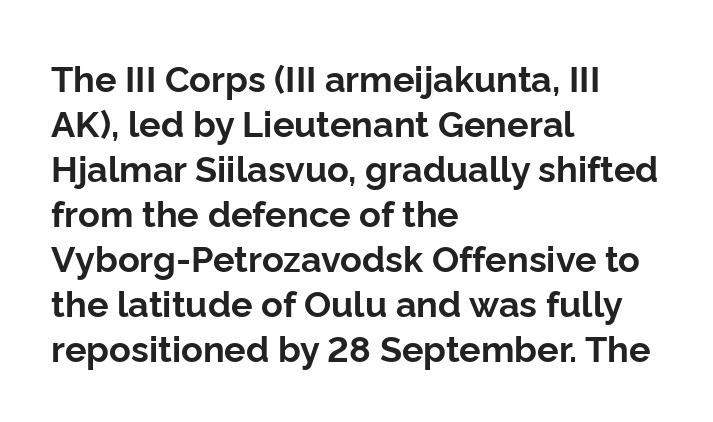
Q: Is the text bold? A: Yes.
Q: Is the text italic (slanted)? A: No, it is upright.
Q: Is the typeface a serif or a sans-serif typeface? A: Sans-serif.
Q: Is the text underlined? A: No.
Q: How is the paragraph aligned? A: Left-aligned.
Q: Is the spacing between letters normal or unusually wide? A: Normal.
Q: Is the spacing between lines tight, normal or loose? A: Normal.
Q: Width (condensed, normal, or wide)? A: Normal.
Q: Stroke contrast? A: Low.
Q: x-height? A: Medium.
Q: Monospaced? A: No.
